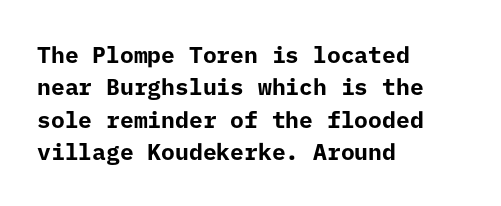
The image shows 23 px bold type, upright; set left-aligned, normal line spacing (1.41x), normal letter spacing, not underlined.
